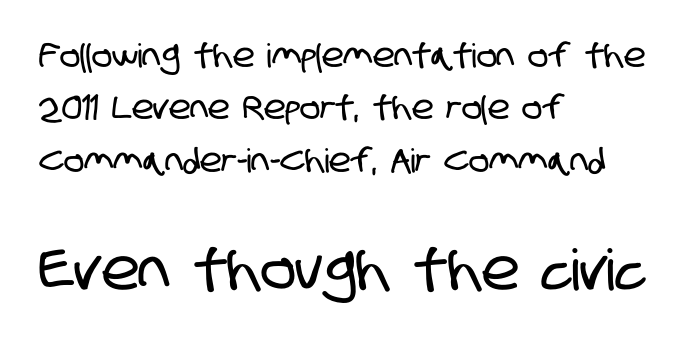
Q: Is the typeface a serif or a sans-serif typeface? A: Sans-serif.
Q: Is the text underlined? A: No.
Q: How is the paragraph aligned? A: Left-aligned.
Q: Is the spacing between letters normal or unusually wide? A: Normal.
Q: Is the spacing between lines tight, normal or loose? A: Normal.
Q: Which block of text is set in a larger size, the first (top) or the second (bottom)? A: The second (bottom) one.
Q: Width (condensed, normal, or wide)? A: Condensed.
Q: Stroke contrast? A: Low.
Q: x-height? A: Large.
Q: Monospaced? A: No.
